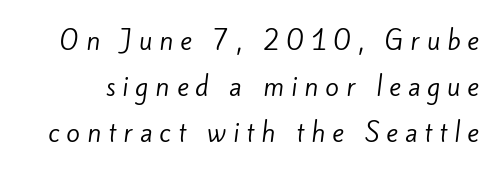
Plain, unruled lines of type. Observe the wide spacing: letters keep a clear distance from each other. Is the stroke heavy? The answer is a plain regular-or-lighter.
